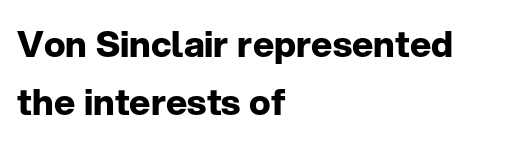
{"serif": "no", "italic": "no", "bold": "yes", "weight": "bold", "width": "normal", "stroke_contrast": "low", "x_height": "medium", "monospaced": "no", "underline": "no", "align": "left", "line_spacing": "normal", "line_spacing_ratio": 1.62, "letter_spacing": "normal", "letter_spacing_em": 0.0, "glyph_px": 36}
